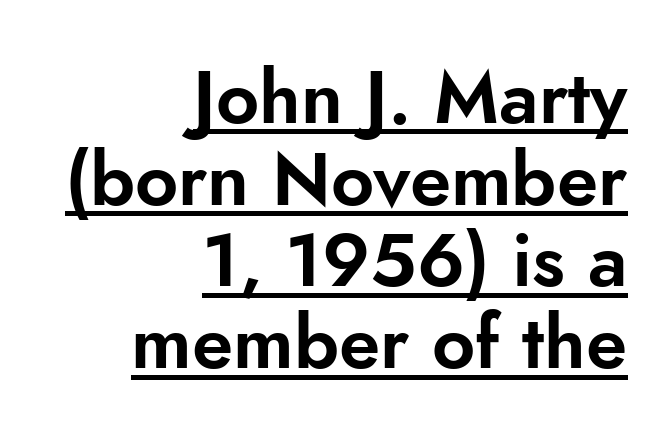
The rendered words wear a rule along their underside. Words appear dense and cohesive because spacing is normal. Italic? Not at all — the glyphs are vertical. The passage is arranged like a letterhead date or caption credit — flush right. One glance says dense: line gaps are narrower than usual.
